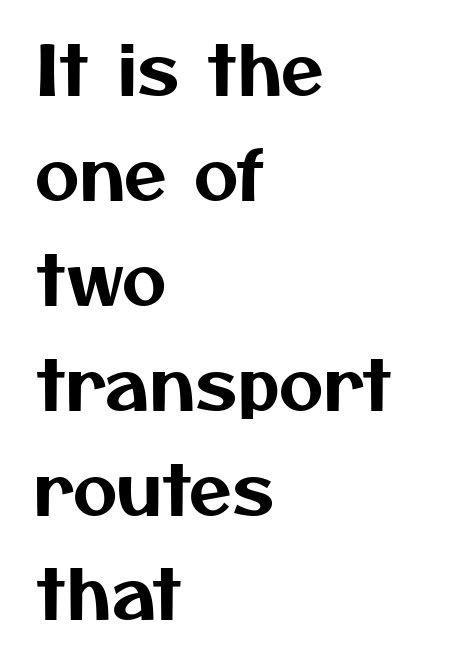
The image shows 69 px sans-serif type; set left-aligned, normal line spacing (1.52x), normal letter spacing, not underlined; medium stroke contrast and a medium x-height.
